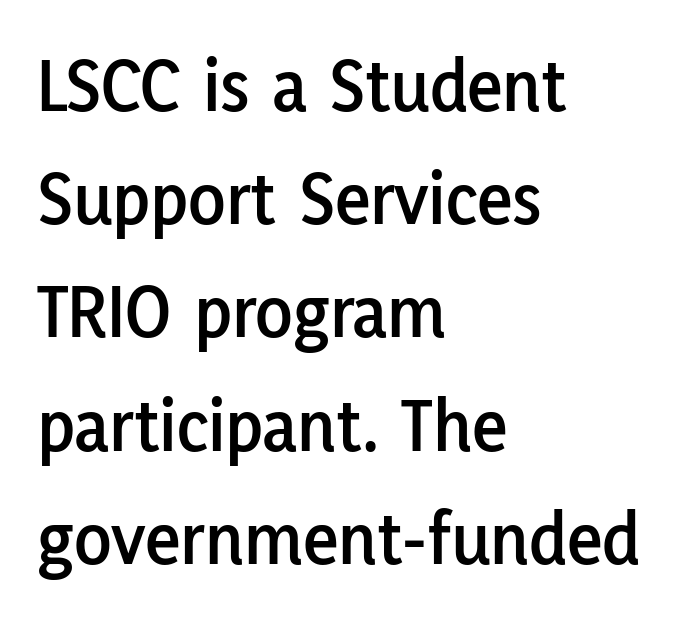
The image shows 77 px sans-serif type, upright; set left-aligned, normal line spacing (1.47x), normal letter spacing, not underlined; low stroke contrast and a medium x-height.
